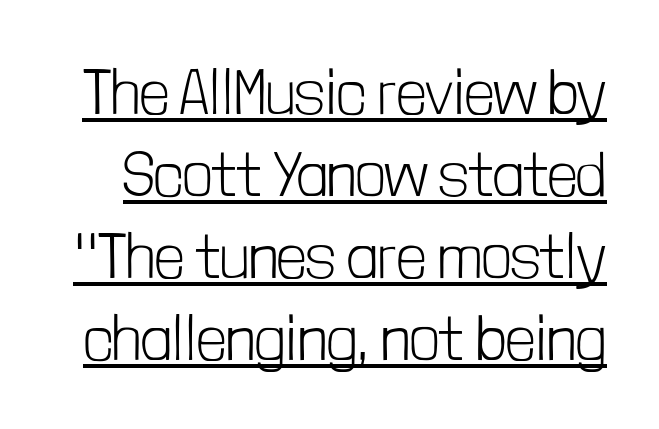
Stroke thickness stays within the range of a standard reading face or lighter. Whoever set this chose a conventional vertical rhythm. Posture: upright roman. Character widths vary here, with narrow letters taking less room than wide ones. Quick note: underline on. The designer went with a sans here, leaving each stem footless.
